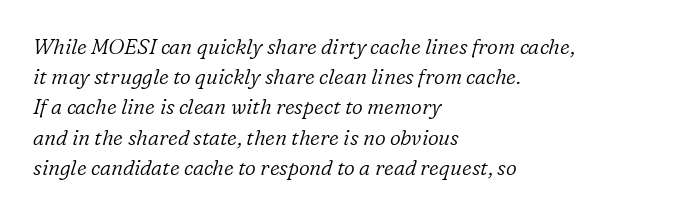
Teacher's note: observe the even left margin — that is flush-left alignment. Descenders hang freely into open space. An italicized treatment has been applied to the whole sample. The passage shown stacks its lines at a standard gap. The rendering keeps characters at their native spacing. Caption: face not bold, strokes unweighted.
